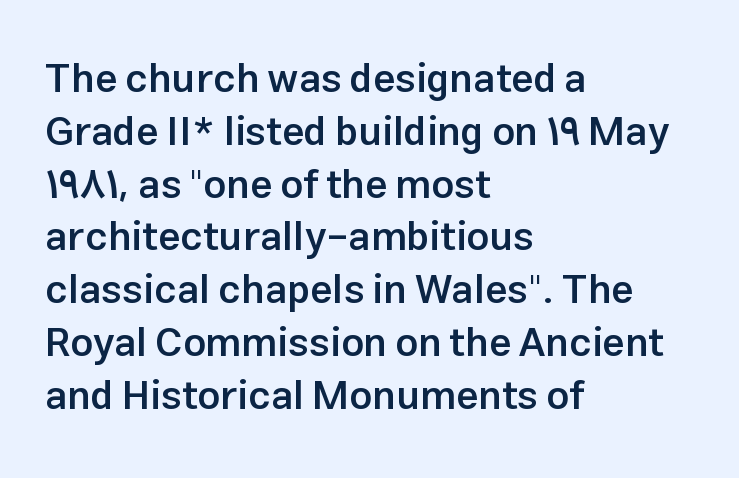
The image shows 40 px semibold sans-serif type, upright; set left-aligned, normal line spacing (1.32x), normal letter spacing, not underlined; low stroke contrast and a medium x-height.
